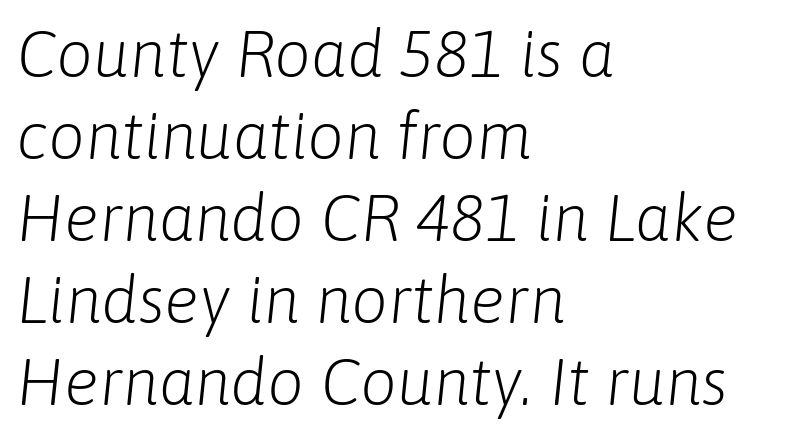
Honestly, the row spacing looks completely unremarkable. Bare-footed words on every line. On a weight scale, this lands at 450 or below. Character widths vary here, with narrow letters taking less room than wide ones. Notice how the passage keeps a crisp vertical edge on the left only.
